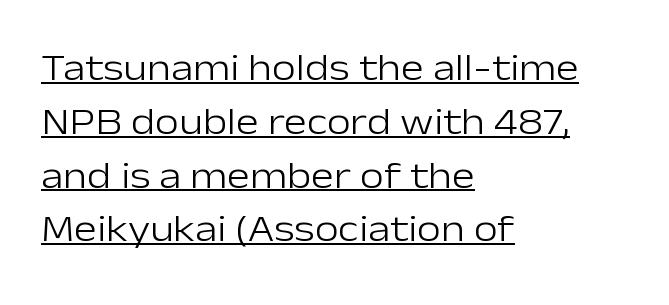
The image shows 39 px light sans-serif type, upright; set left-aligned, normal line spacing (1.38x), normal letter spacing, underlined; low stroke contrast and a medium x-height.
